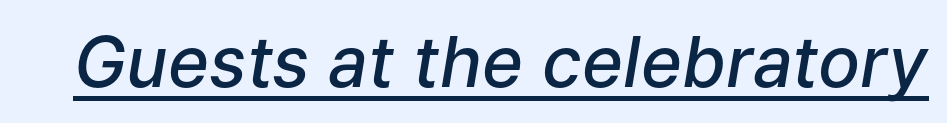
The image shows 70 px semibold type, italic (leaning right); set normal letter spacing, underlined; low stroke contrast and a medium x-height.
